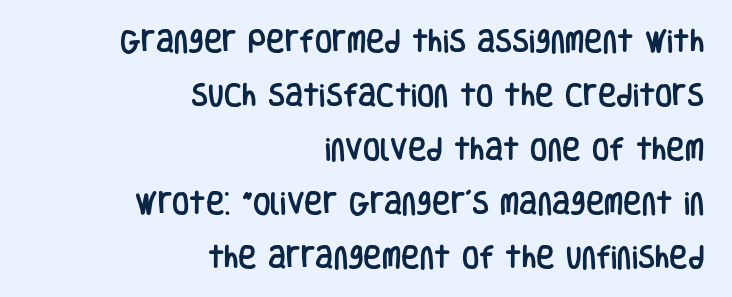
{"italic": "no", "underline": "no", "align": "right", "line_spacing": "loose", "line_spacing_ratio": 2.16, "letter_spacing": "normal", "letter_spacing_em": 0.0, "glyph_px": 25}
